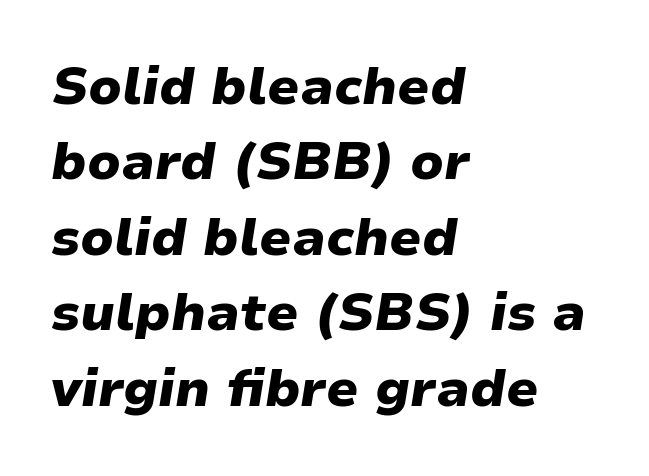
The image shows 52 px heavy type, italic (leaning right); set left-aligned, normal line spacing (1.45x), normal letter spacing, not underlined; low stroke contrast and a medium x-height.
